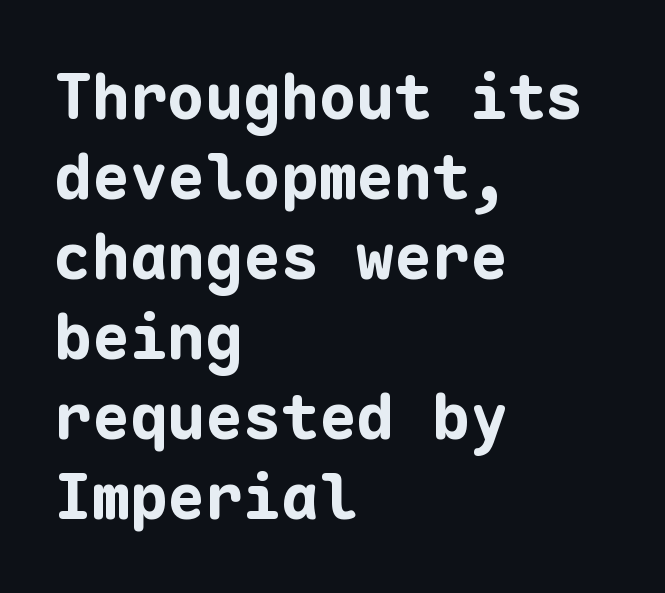
{"serif": "no", "italic": "no", "bold": "yes", "weight": "bold", "width": "normal", "stroke_contrast": "low", "x_height": "medium", "monospaced": "yes", "underline": "no", "align": "left", "line_spacing": "normal", "line_spacing_ratio": 1.27, "letter_spacing": "normal", "letter_spacing_em": 0.0, "glyph_px": 63}
